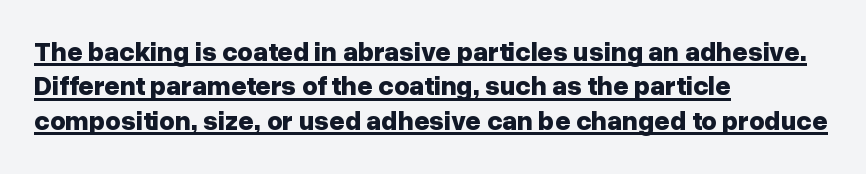
The image shows 27 px bold type, upright; set left-aligned, normal line spacing (1.27x), normal letter spacing, underlined.
